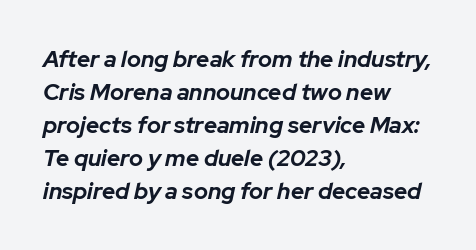
In terms of posture, this sample is oblique. What stands out about the letter spacing? Nothing — it is the standard amount. A classic flush-left, rag-right setting is used for this passage. What weight is shown? A full bold with thick strokes.
